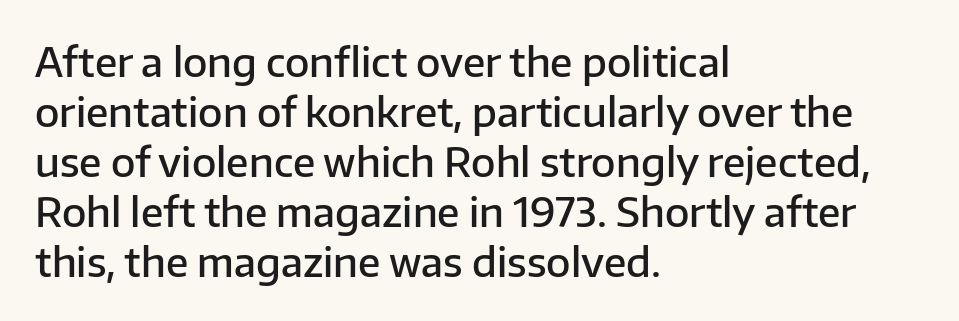
Is this a fixed-width face? No — the glyphs have proportional, varying widths. If you measured baseline to baseline, you'd find a middling distance. The type sits square on the baseline with zero lean. Typographic density is moderately raised because the face is semibold. Tracking value appears to be zero — textbook default spacing.
